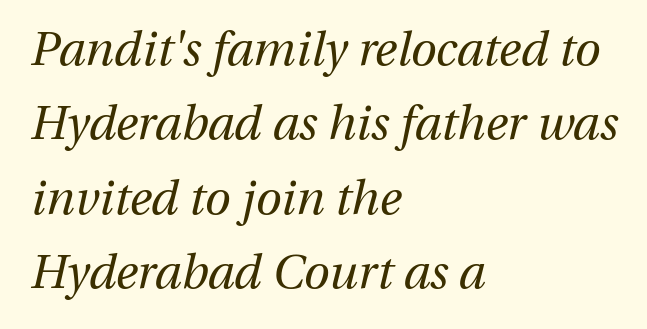
The space beneath each line is pristine and unruled. What stands out about the letter spacing? Nothing — it is the standard amount. The face looks like a standard text weight, possibly lighter. The letters advance in unequal steps, a hallmark of proportional type.
